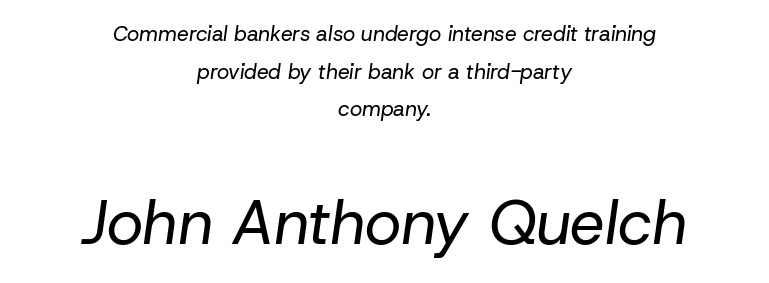
{"italic": "yes", "lean": "right", "slant_degrees": 8, "bold": "no", "weight": "regular", "width": "normal", "stroke_contrast": "low", "x_height": "medium", "monospaced": "no", "underline": "no", "align": "center", "line_spacing_ratio": 1.79, "letter_spacing": "normal", "letter_spacing_em": 0.0, "larger_block": "second", "size_ratio": 2.95, "glyph_px": 62}
